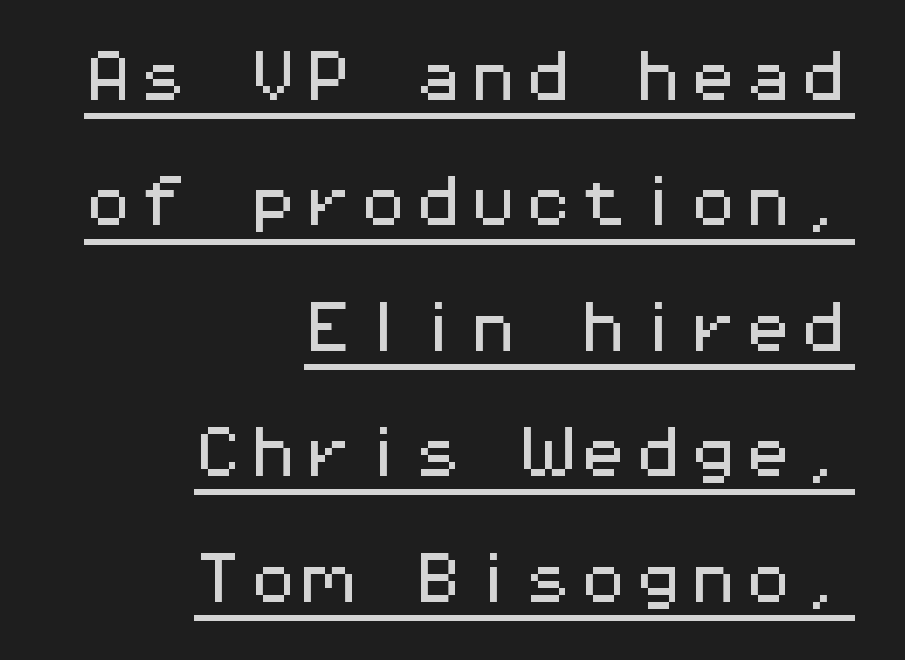
Characters remain perfectly vertical along every line. The type family on display is of the sans-serif kind. Every row of glyphs terminates at an identical x-position on the right. Check the space under the baseline: a stroke is drawn there. What's the leading like? Stretched, with rows far apart. Every character here occupies the same horizontal width, giving the sample a typewriter-like rhythm.
